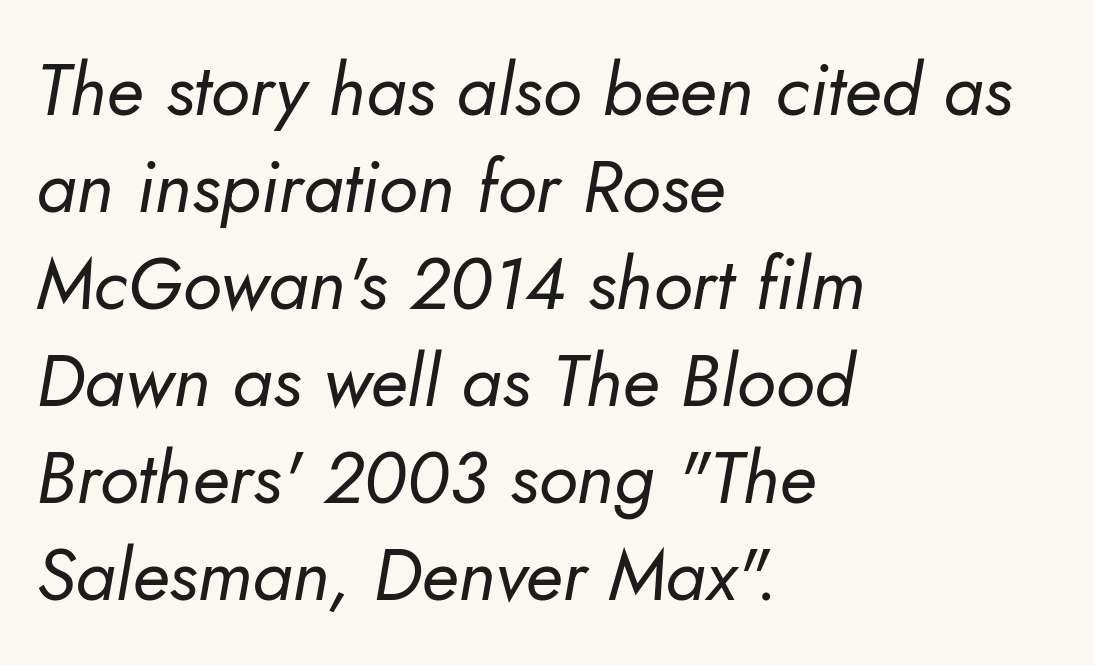
The image shows 73 px regular-weight type, italic (leaning right); set left-aligned, normal line spacing (1.33x), normal letter spacing, not underlined; low stroke contrast and a small x-height.
